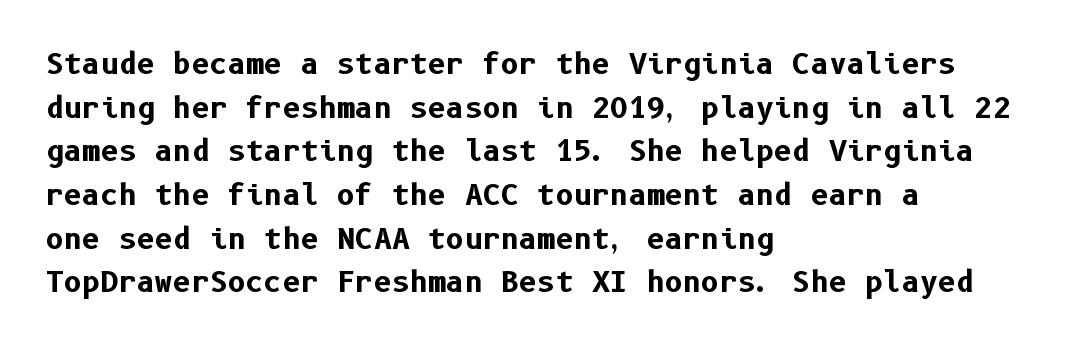
The image shows 28 px bold sans-serif type, upright; set left-aligned, normal line spacing (1.56x), normal letter spacing, not underlined; low stroke contrast and a medium x-height.
